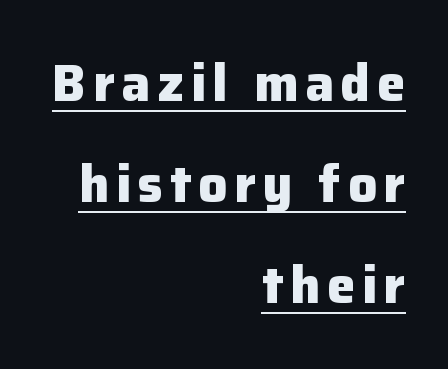
Summary of vertical rhythm: relaxed, with wide interline spacing. The specimen includes a rule beneath the text block's lines. The letters advance in unequal steps, a hallmark of proportional type. Is the type bold? Yes — the strokes are clearly thick and heavy. The characters display no serif detailing; their extremities are plain. Characters remain perfectly vertical along every line.
